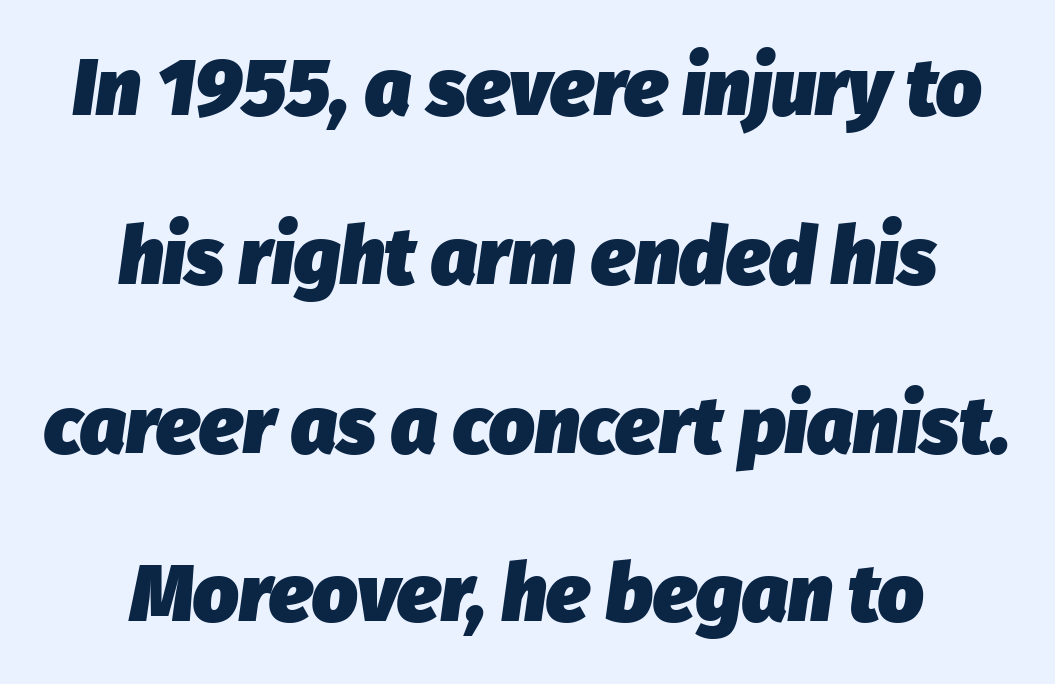
Q: Is the text bold? A: Yes.
Q: Is the text italic (slanted)? A: Yes, it leans right by about 8 degrees.
Q: Is the text underlined? A: No.
Q: How is the paragraph aligned? A: Centered.
Q: Is the spacing between letters normal or unusually wide? A: Normal.
Q: Is the spacing between lines tight, normal or loose? A: Loose.
Q: Width (condensed, normal, or wide)? A: Normal.
Q: Stroke contrast? A: Low.
Q: x-height? A: Medium.
Q: Monospaced? A: No.
